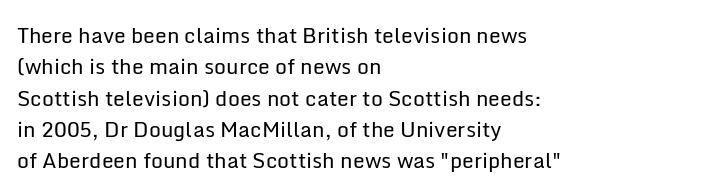
Ordinary non-slanted type is in use. Honestly, the row spacing looks completely unremarkable. These lines keep a tight, regular rhythm from letter to letter. These lines stack with their left ends in a neat column.
